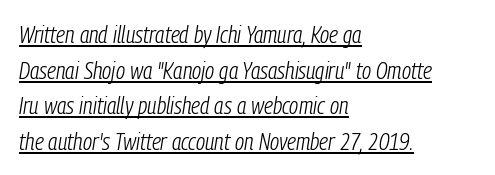
Q: Is the text bold? A: No.
Q: Is the text italic (slanted)? A: Yes, it leans right by about 9 degrees.
Q: Is the text underlined? A: Yes.
Q: How is the paragraph aligned? A: Left-aligned.
Q: Is the spacing between letters normal or unusually wide? A: Normal.
Q: Is the spacing between lines tight, normal or loose? A: Normal.
